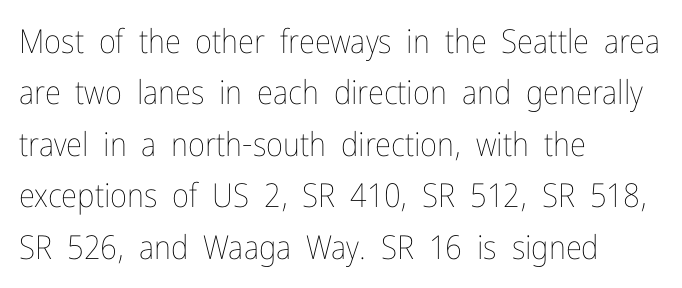
This is not heavy type; no bold has been used. The compositor pushed each line to the left boundary. Character widths vary here, with narrow letters taking less room than wide ones. Tall strokes in this sample are plumb rather than angled. Check the space under the baseline: it is left empty.
